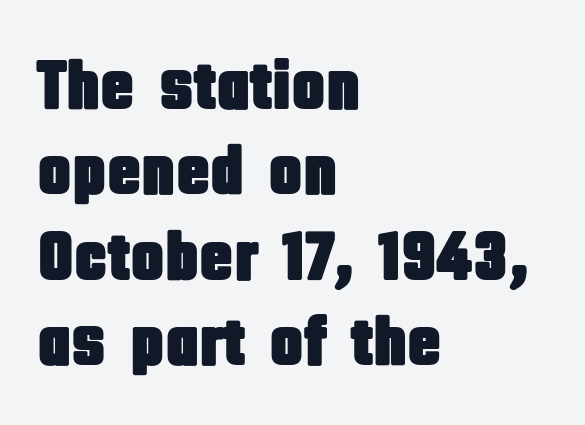
Q: Is the text italic (slanted)? A: No, it is upright.
Q: Is the typeface a serif or a sans-serif typeface? A: Sans-serif.
Q: Is the text underlined? A: No.
Q: How is the paragraph aligned? A: Left-aligned.
Q: Is the spacing between letters normal or unusually wide? A: Normal.
Q: Width (condensed, normal, or wide)? A: Condensed.
Q: Stroke contrast? A: Low.
Q: x-height? A: Large.
Q: Monospaced? A: No.
